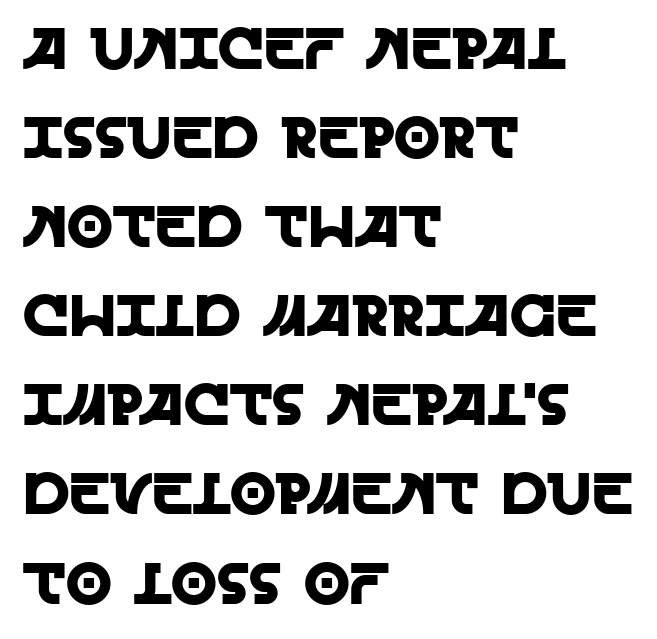
Layout note: lines flush left. Observe the absence of serifs on each vertical stroke in this sample. Summary of vertical rhythm: regular, with standard interline spacing. Descender tails drop into unmarked territory. Notice how the stems are strictly vertical — no italics here.
